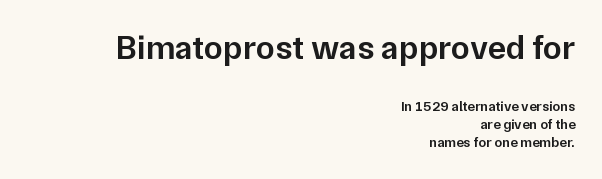
Style check: upright. Teacher's note: observe the even right margin — that is flush-right alignment. The face used here appears at its bigger size in the upper chunk. A bare baseline throughout the passage. Spacing verdict: proportional, widths tailored to each character. The face used here is rendered with its standard letterfit.
